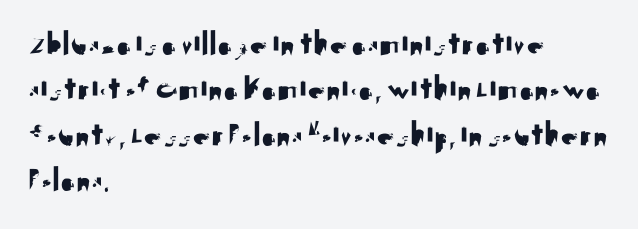
{"serif": "no", "italic": "no", "width": "normal", "stroke_contrast": "medium", "x_height": "small", "monospaced": "no", "underline": "no", "align": "left", "line_spacing": "normal", "line_spacing_ratio": 1.3, "letter_spacing": "normal", "letter_spacing_em": 0.0, "glyph_px": 35}
